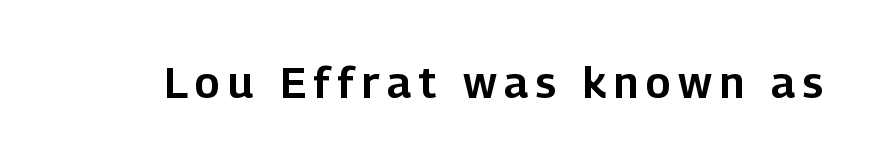
{"serif": "no", "italic": "no", "width": "normal", "stroke_contrast": "low", "x_height": "medium", "monospaced": "no", "underline": "no", "glyph_px": 44}
